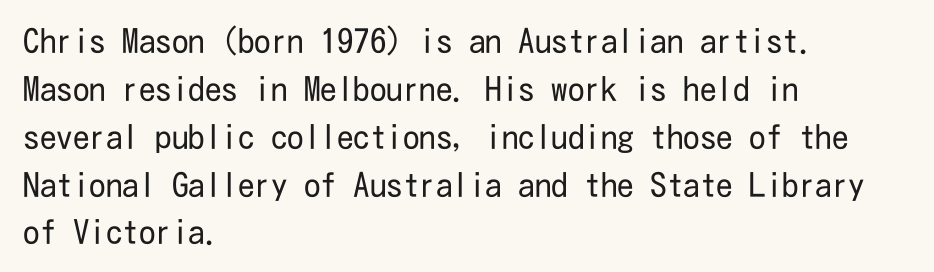
The image shows 33 px regular-weight, condensed sans-serif type, upright; set left-aligned, normal line spacing (1.45x), normal letter spacing, not underlined; low stroke contrast and a medium x-height.
